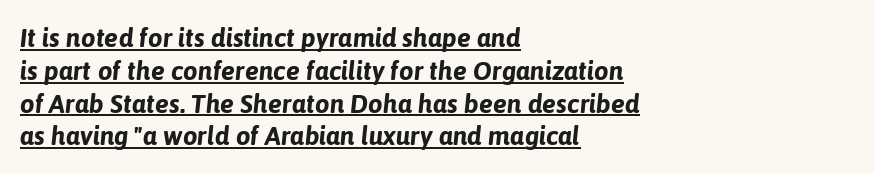
Q: Is the text bold? A: Yes.
Q: Is the text italic (slanted)? A: Yes, it leans right by about 6 degrees.
Q: Is the text underlined? A: Yes.
Q: How is the paragraph aligned? A: Left-aligned.
Q: Is the spacing between letters normal or unusually wide? A: Normal.
Q: Is the spacing between lines tight, normal or loose? A: Normal.
